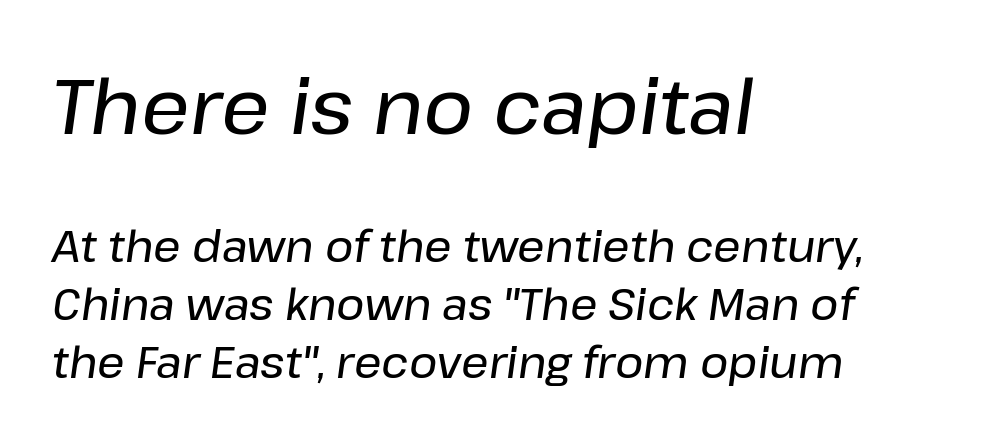
Rendered with sloped, italic letterforms. Compared with a centered layout, this one pins lines to the left instead. Beneath every word, the page is bare. Summary of vertical rhythm: regular, with standard interline spacing.
